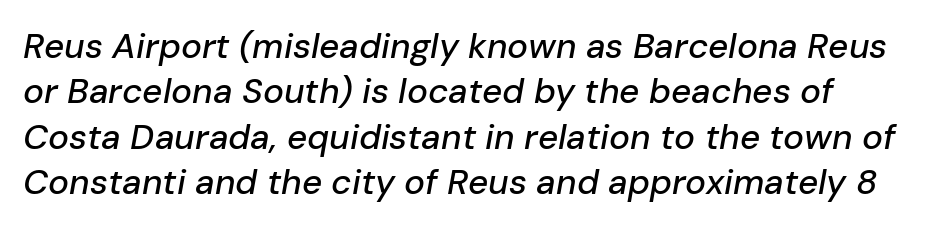
The image shows 35 px text type, italic (leaning right); set normal line spacing (1.3x), normal letter spacing, not underlined; low stroke contrast and a medium x-height.
